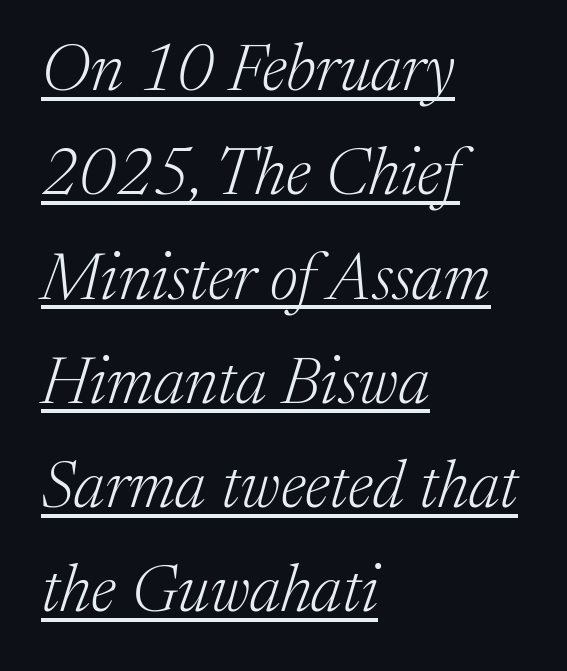
Q: Is the text bold? A: No.
Q: Is the text italic (slanted)? A: Yes, it leans right by about 17 degrees.
Q: Is the typeface a serif or a sans-serif typeface? A: Serif.
Q: Is the text underlined? A: Yes.
Q: How is the paragraph aligned? A: Left-aligned.
Q: Is the spacing between letters normal or unusually wide? A: Normal.
Q: Is the spacing between lines tight, normal or loose? A: Normal.
Q: Width (condensed, normal, or wide)? A: Normal.
Q: Stroke contrast? A: Medium.
Q: x-height? A: Medium.
Q: Monospaced? A: No.
